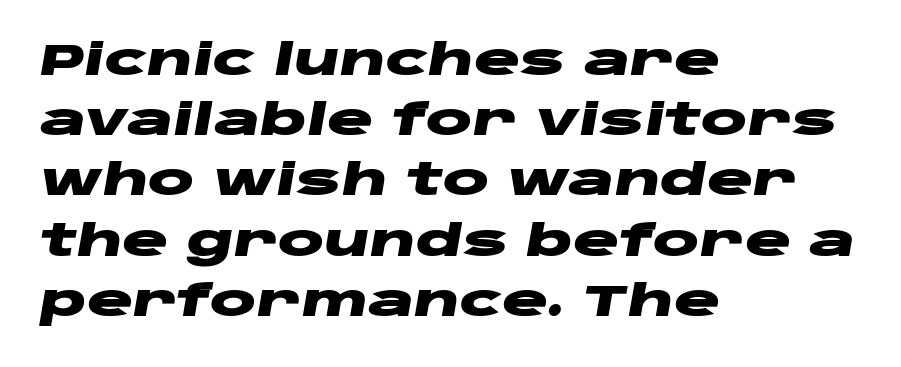
Q: Is the text bold? A: Yes.
Q: Is the text italic (slanted)? A: Yes, it leans right by about 10 degrees.
Q: Is the text underlined? A: No.
Q: How is the paragraph aligned? A: Left-aligned.
Q: Is the spacing between letters normal or unusually wide? A: Normal.
Q: Is the spacing between lines tight, normal or loose? A: Normal.
Q: Width (condensed, normal, or wide)? A: Wide.
Q: Stroke contrast? A: Low.
Q: x-height? A: Large.
Q: Monospaced? A: No.
